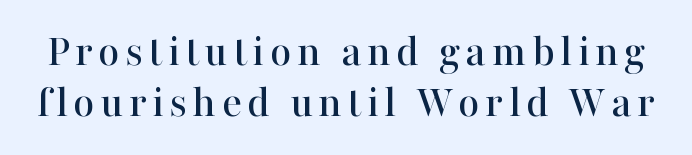
{"serif": "yes", "italic": "no", "width": "normal", "stroke_contrast": "high", "x_height": "medium", "monospaced": "no", "underline": "no", "line_spacing": "tight", "line_spacing_ratio": 1.1, "glyph_px": 46}
